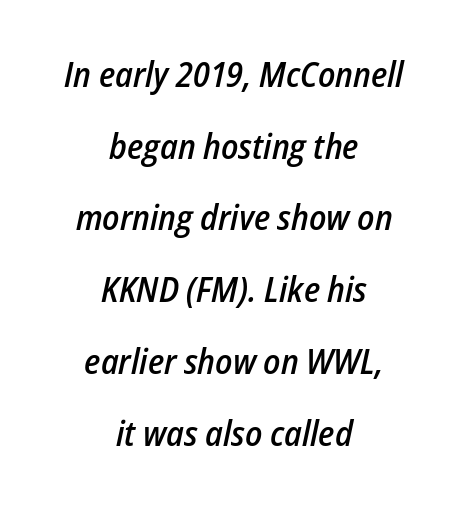
Q: Is the text bold? A: Semi-bold.
Q: Is the text italic (slanted)? A: Yes, it leans right by about 12 degrees.
Q: Is the text underlined? A: No.
Q: How is the paragraph aligned? A: Centered.
Q: Is the spacing between letters normal or unusually wide? A: Normal.
Q: Is the spacing between lines tight, normal or loose? A: Loose.
Q: Width (condensed, normal, or wide)? A: Condensed.
Q: Stroke contrast? A: Low.
Q: x-height? A: Medium.
Q: Monospaced? A: No.
